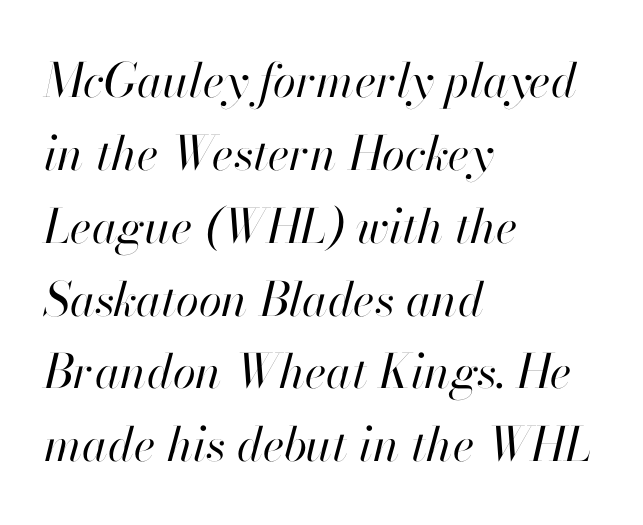
The image shows 47 px regular-weight type, italic (leaning right); set left-aligned, normal line spacing (1.55x), normal letter spacing, not underlined; high stroke contrast and a small x-height.
